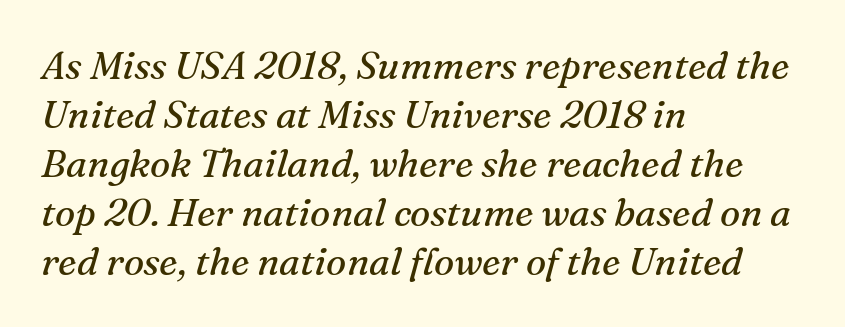
{"serif": "yes", "italic": "yes", "lean": "right", "slant_degrees": 16, "bold": "no", "weight": "regular", "width": "normal", "stroke_contrast": "medium", "x_height": "medium", "monospaced": "no", "underline": "no", "align": "left", "line_spacing": "normal", "line_spacing_ratio": 1.29, "letter_spacing": "normal", "letter_spacing_em": 0.0, "glyph_px": 38}
